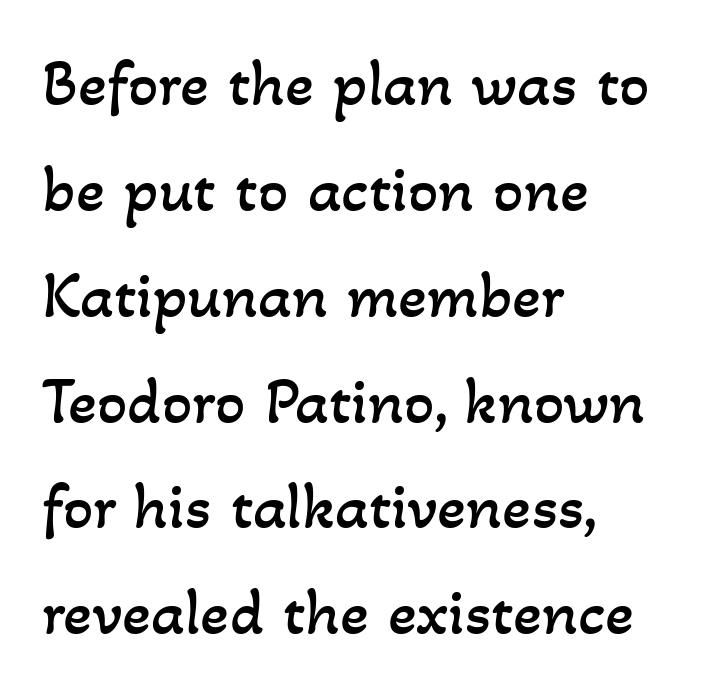
The image shows 67 px regular-weight type; set left-aligned, normal line spacing (1.58x), normal letter spacing, not underlined; low stroke contrast and a small x-height.
